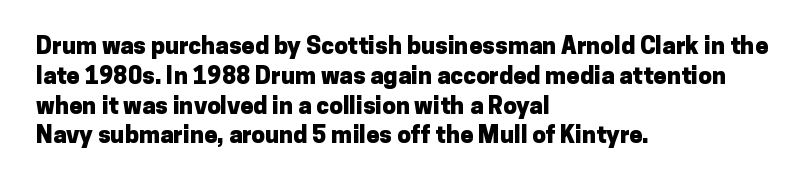
The image shows 24 px bold type, upright; set left-aligned, line spacing 1.24x, normal letter spacing, not underlined.
